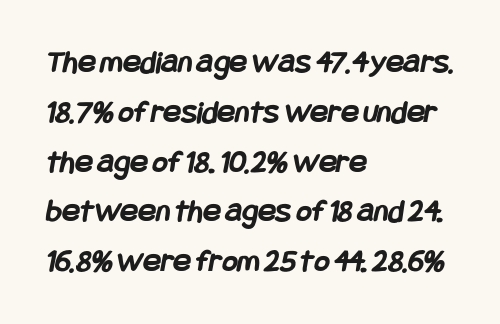
No extra tracking has been applied to these lines. The rows are spaced the way most documents space them. Serifs: no, the terminals of the letterforms are clean. Clear beneath every line of the passage. The ragged edge is on the right, which tells us the setting is flush left. Students, this is bold: see how much ink each stroke carries.
